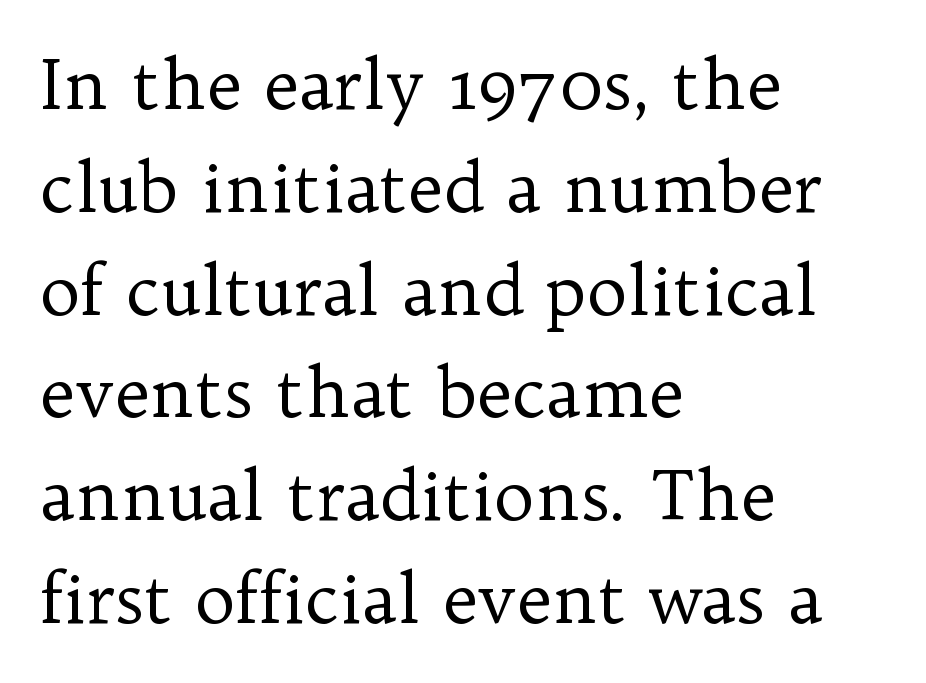
{"serif": "yes", "italic": "no", "bold": "no", "weight": "regular", "width": "normal", "stroke_contrast": "low", "x_height": "medium", "monospaced": "no", "underline": "no", "align": "left", "line_spacing": "normal", "line_spacing_ratio": 1.49, "letter_spacing": "normal", "letter_spacing_em": 0.0, "glyph_px": 69}
